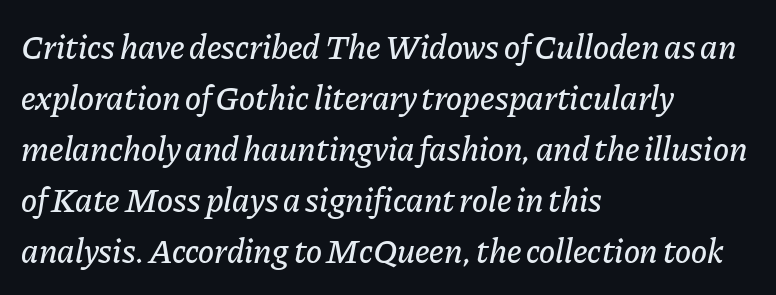
Q: Is the text italic (slanted)? A: Yes, it leans right by about 11 degrees.
Q: Is the text underlined? A: No.
Q: How is the paragraph aligned? A: Left-aligned.
Q: Is the spacing between letters normal or unusually wide? A: Normal.
Q: Is the spacing between lines tight, normal or loose? A: Normal.
Q: Width (condensed, normal, or wide)? A: Normal.
Q: Stroke contrast? A: Low.
Q: x-height? A: Medium.
Q: Monospaced? A: No.
